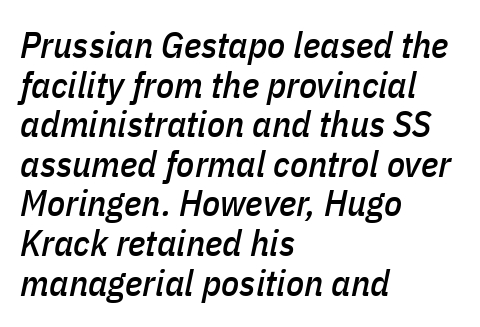
The image shows 37 px condensed type, italic (leaning right); set left-aligned, tight line spacing (1.07x), normal letter spacing, not underlined; low stroke contrast and a medium x-height.
